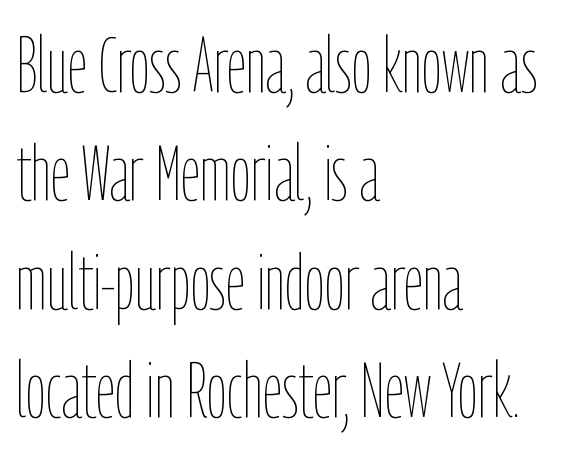
The space directly below the letters is spotless. Unlike italic type, these characters show no tilt at all. Is this a fixed-width face? No — the glyphs have proportional, varying widths. The lines in this sample share a left origin and differ only in where they stop. No extra tracking has been applied to these lines.
